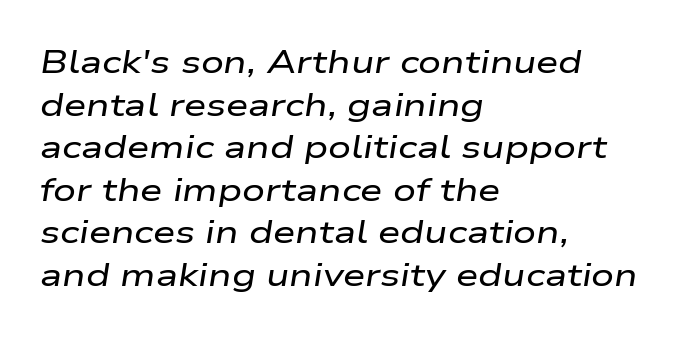
The image shows 32 px wide type, italic (leaning right); set left-aligned, normal line spacing (1.33x), normal letter spacing, not underlined; low stroke contrast and a medium x-height.
